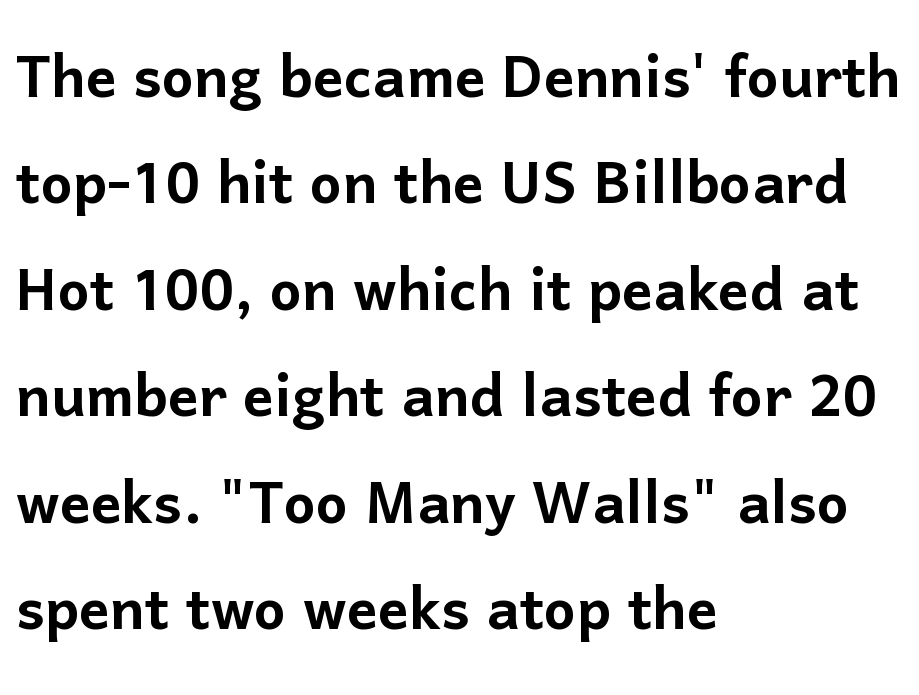
Q: Is the text italic (slanted)? A: No, it is upright.
Q: Is the typeface a serif or a sans-serif typeface? A: Sans-serif.
Q: Is the text underlined? A: No.
Q: How is the paragraph aligned? A: Left-aligned.
Q: Is the spacing between letters normal or unusually wide? A: Normal.
Q: Is the spacing between lines tight, normal or loose? A: Normal.
Q: Width (condensed, normal, or wide)? A: Normal.
Q: Stroke contrast? A: Low.
Q: x-height? A: Medium.
Q: Monospaced? A: No.
